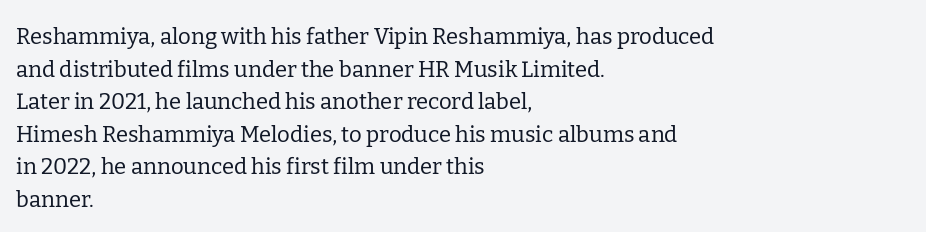
The image shows 22 px text type, upright; set left-aligned, normal line spacing (1.48x), normal letter spacing, not underlined.
